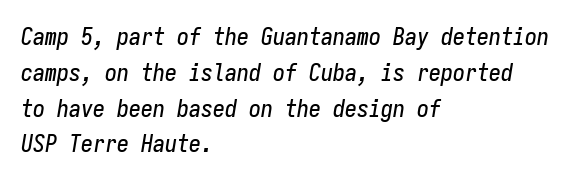
{"italic": "yes", "lean": "right", "slant_degrees": 9, "underline": "no", "align": "left", "line_spacing": "normal", "line_spacing_ratio": 1.49, "letter_spacing": "normal", "letter_spacing_em": 0.0, "glyph_px": 24}
